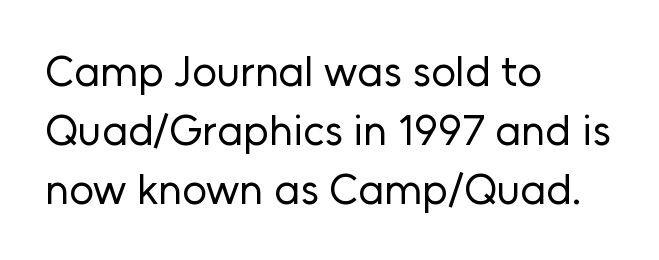
Q: Is the text bold? A: No.
Q: Is the text italic (slanted)? A: No, it is upright.
Q: Is the typeface a serif or a sans-serif typeface? A: Sans-serif.
Q: Is the text underlined? A: No.
Q: How is the paragraph aligned? A: Left-aligned.
Q: Is the spacing between letters normal or unusually wide? A: Normal.
Q: Is the spacing between lines tight, normal or loose? A: Normal.
Q: Width (condensed, normal, or wide)? A: Normal.
Q: Stroke contrast? A: Low.
Q: x-height? A: Medium.
Q: Monospaced? A: No.
